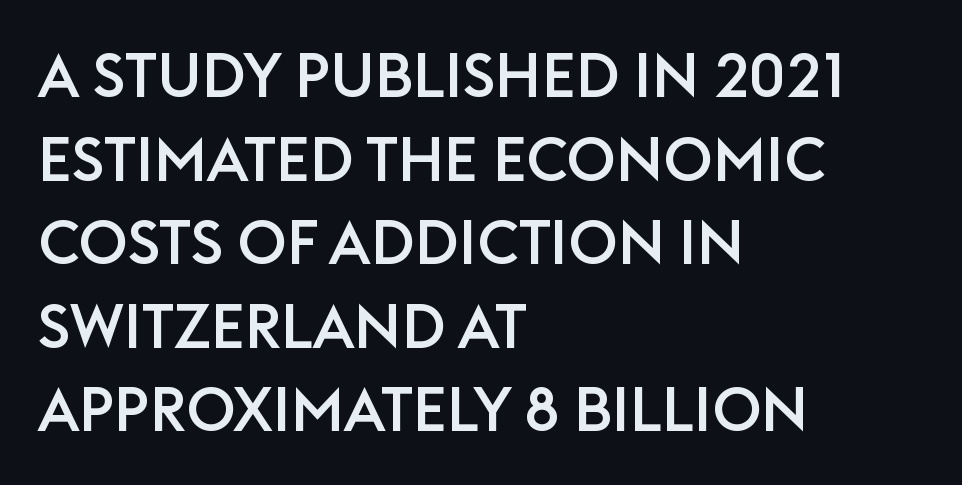
The image shows 61 px sans-serif type, upright; set left-aligned, normal line spacing (1.37x), normal letter spacing, not underlined; low stroke contrast and a large x-height.
